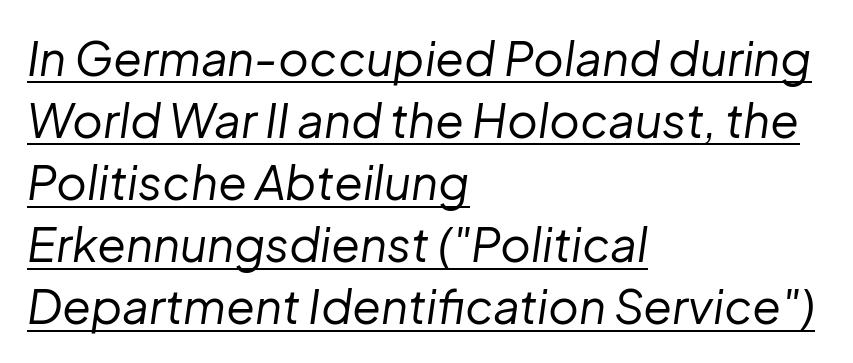
The image shows 47 px regular-weight type, italic (leaning right); set left-aligned, normal line spacing (1.32x), normal letter spacing, underlined; low stroke contrast and a medium x-height.
